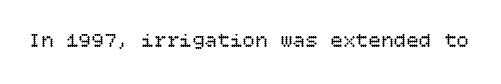
{"italic": "no", "bold": "no", "underline": "no", "letter_spacing": "normal", "letter_spacing_em": 0.0, "glyph_px": 21}
